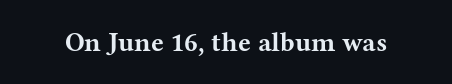
Q: Is the text bold? A: Yes.
Q: Is the text italic (slanted)? A: No, it is upright.
Q: Is the text underlined? A: No.
Q: Is the spacing between letters normal or unusually wide? A: Normal.
